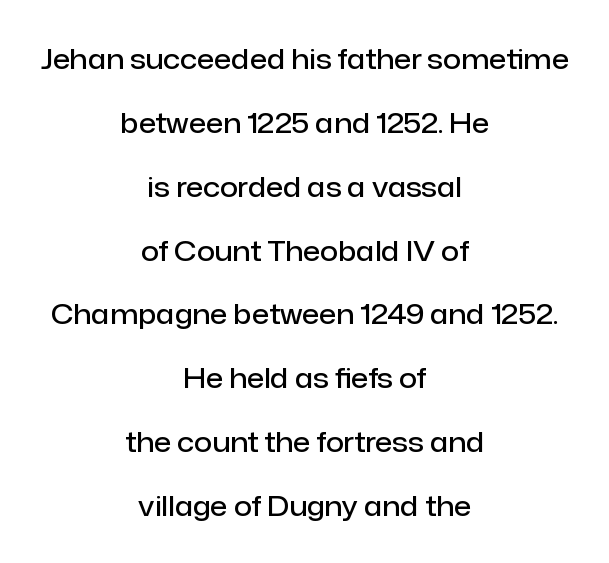
The image shows 28 px semibold sans-serif type, upright; set centered, loose line spacing (2.28x), normal letter spacing, not underlined; low stroke contrast and a medium x-height.
